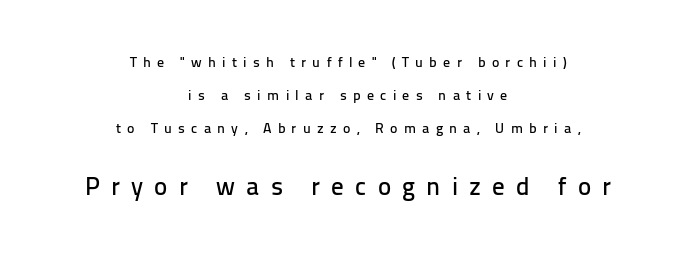
{"italic": "no", "underline": "no", "align": "center", "line_spacing": "loose", "line_spacing_ratio": 2.34, "letter_spacing": "wide", "letter_spacing_em": 0.45, "larger_block": "second", "size_ratio": 1.79, "glyph_px": 25}
